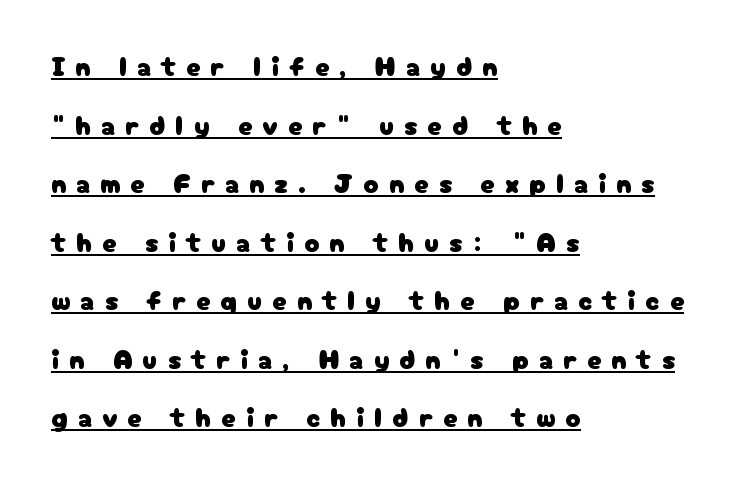
These lines stand farther apart than default settings would place them. Think of a printed novel: that variable character pitch is what you see here. Like a heading marked for emphasis, these lines bear an underscore. This is the regular roman posture of the typeface. Short note: letters widely spaced.
